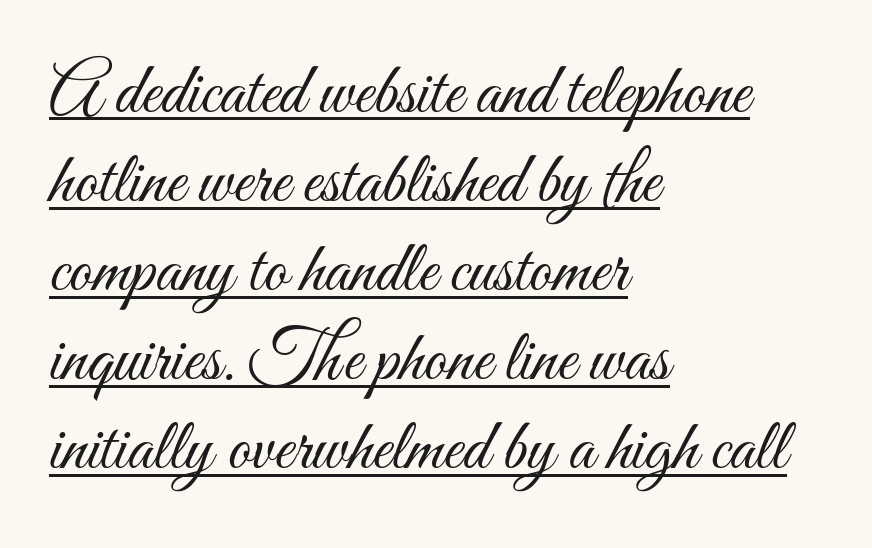
A typesetter would call this proportional, since set widths differ per character. Looks like someone drew a line under every word here. Letter spacing: default. Each line starts at the same left margin while the right side varies. Weight: regular or lighter.
